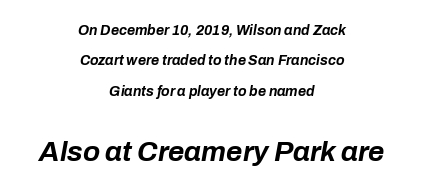
{"italic": "yes", "lean": "right", "slant_degrees": 10, "bold": "yes", "weight": "bold", "width": "normal", "stroke_contrast": "low", "x_height": "medium", "monospaced": "no", "underline": "no", "align": "center", "line_spacing": "loose", "line_spacing_ratio": 2.17, "letter_spacing": "normal", "letter_spacing_em": 0.0, "larger_block": "second", "size_ratio": 2.0, "glyph_px": 28}
